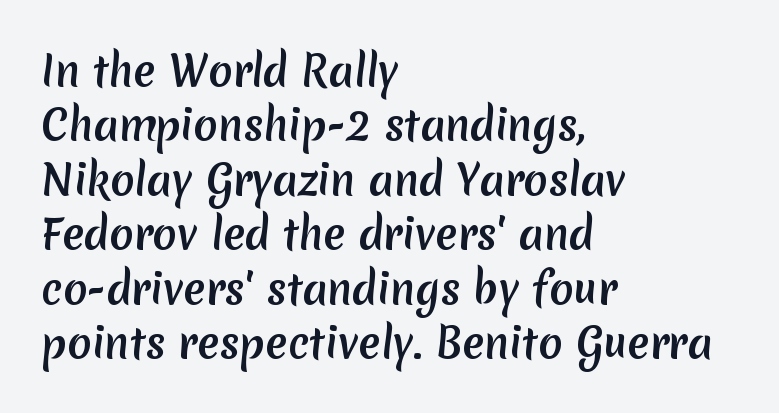
{"serif": "no", "width": "normal", "stroke_contrast": "medium", "x_height": "medium", "monospaced": "no", "underline": "no", "align": "left", "line_spacing": "normal", "line_spacing_ratio": 1.36, "letter_spacing": "normal", "letter_spacing_em": 0.0, "glyph_px": 40}
